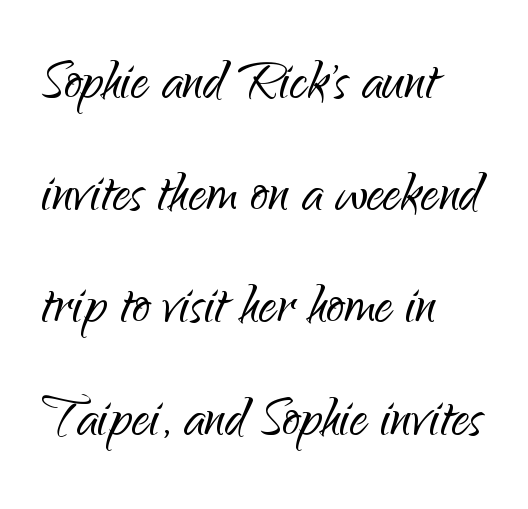
The image shows 71 px light sans-serif type; set left-aligned, normal line spacing (1.58x), normal letter spacing, not underlined; low stroke contrast and a small x-height.
